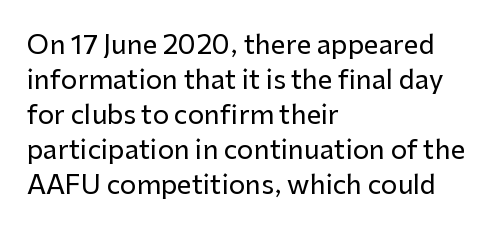
Upright lettering throughout. A classic flush-left, rag-right setting is used for this passage. Underlining? Definitely not there. The passage shown stacks its lines at a standard gap. The letterforms sit shoulder to shoulder at normal distance.
